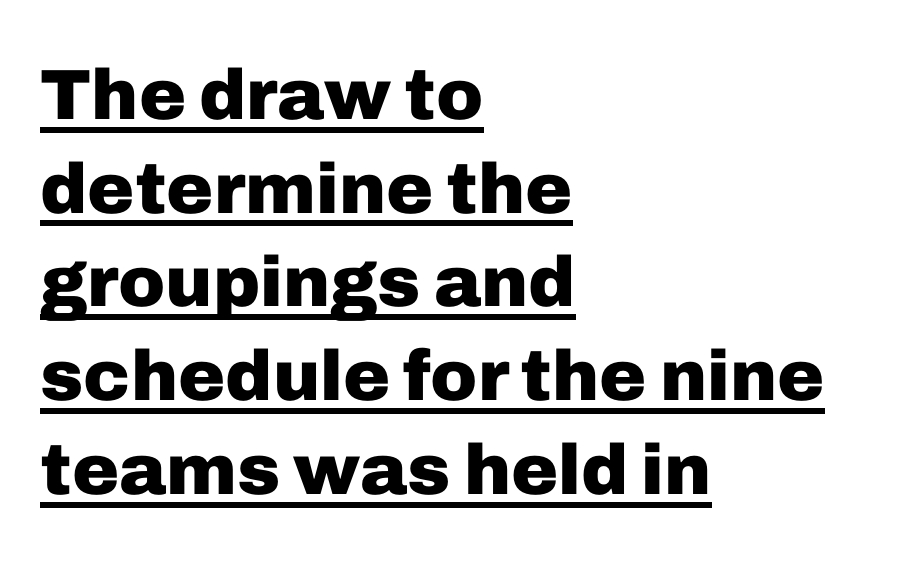
The image shows 71 px heavy sans-serif type, upright; set left-aligned, normal line spacing (1.32x), normal letter spacing, underlined; low stroke contrast and a medium x-height.
